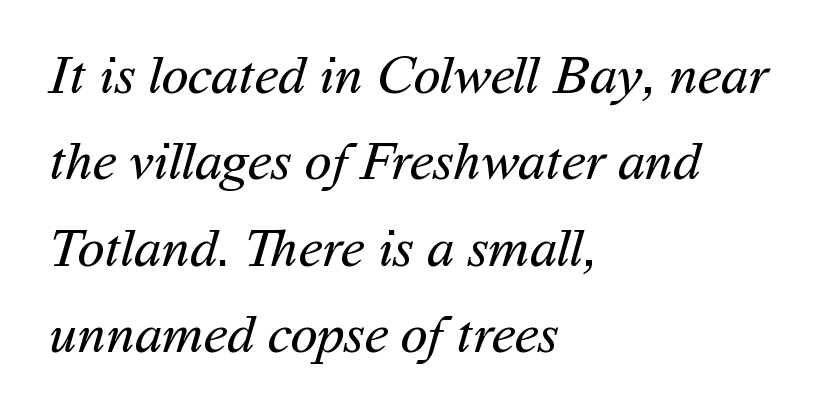
Q: Is the text bold? A: No.
Q: Is the typeface a serif or a sans-serif typeface? A: Sans-serif.
Q: Is the text underlined? A: No.
Q: How is the paragraph aligned? A: Left-aligned.
Q: Is the spacing between letters normal or unusually wide? A: Normal.
Q: Is the spacing between lines tight, normal or loose? A: Normal.
Q: Width (condensed, normal, or wide)? A: Normal.
Q: Stroke contrast? A: Medium.
Q: x-height? A: Medium.
Q: Monospaced? A: No.
